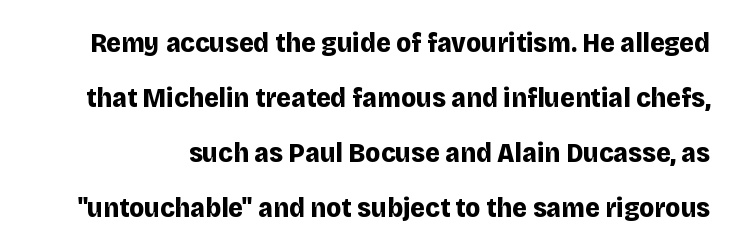
Q: Is the text bold? A: Yes.
Q: Is the text italic (slanted)? A: No, it is upright.
Q: Is the typeface a serif or a sans-serif typeface? A: Sans-serif.
Q: Is the text underlined? A: No.
Q: Is the spacing between letters normal or unusually wide? A: Normal.
Q: Is the spacing between lines tight, normal or loose? A: Loose.
Q: Width (condensed, normal, or wide)? A: Normal.
Q: Stroke contrast? A: Low.
Q: x-height? A: Large.
Q: Monospaced? A: No.
